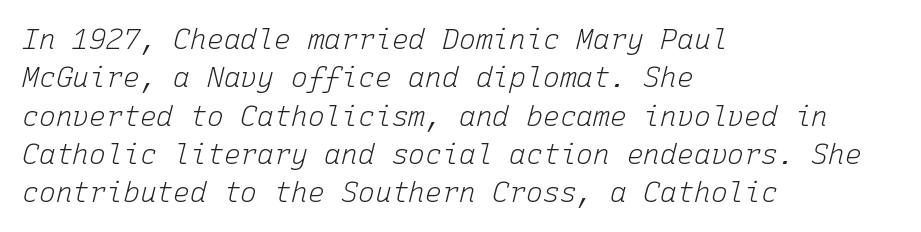
Typeset ragged right — the left edge is the straight one. Would a proofreader flag this as italicized? Yes. You could count columns in this text — the font is strictly monospaced. Anything drawn beneath the words? Only blank space. Regarding leading, the lines here are spaced in the standard way. Is the type heavy? It reads as light-to-regular instead.
